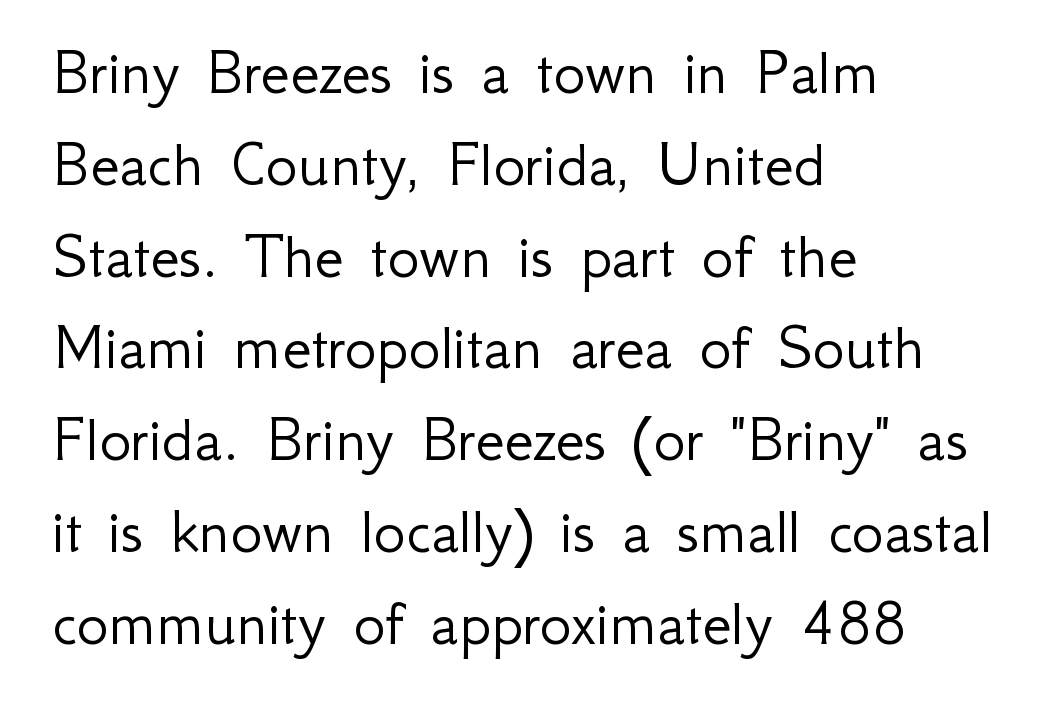
{"serif": "no", "italic": "no", "bold": "no", "weight": "light", "width": "normal", "stroke_contrast": "low", "x_height": "small", "monospaced": "no", "underline": "no", "align": "left", "line_spacing": "normal", "line_spacing_ratio": 1.37, "letter_spacing": "normal", "letter_spacing_em": 0.0, "glyph_px": 67}
